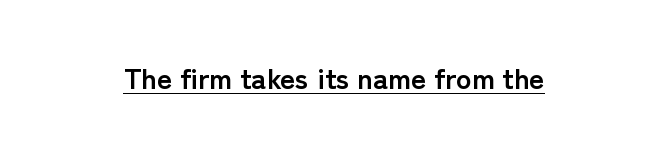
This sample uses a sans-serif face. Look at the stroke-to-counter ratio: heavy, a bold. Do the letters lean? They stand straight. Look at the tracking — it's just the regular setting, nothing added. You could not count columns in this text — the font is proportionally spaced.
